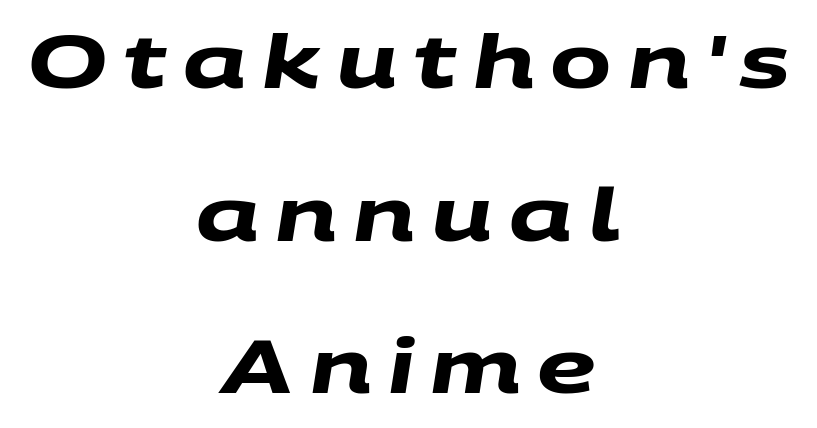
{"serif": "no", "bold": "yes", "weight": "heavy", "width": "wide", "stroke_contrast": "medium", "x_height": "large", "monospaced": "no", "underline": "no", "align": "center", "line_spacing": "loose", "line_spacing_ratio": 2.09, "letter_spacing": "wide", "letter_spacing_em": 0.22, "glyph_px": 73}
